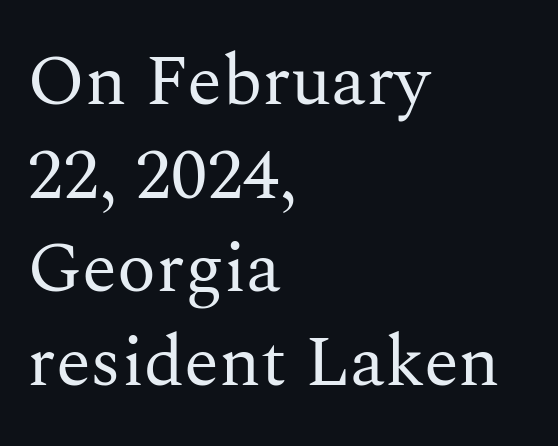
{"serif": "yes", "italic": "no", "bold": "no", "weight": "regular", "width": "normal", "stroke_contrast": "medium", "x_height": "medium", "monospaced": "no", "underline": "no", "align": "left", "line_spacing": "normal", "line_spacing_ratio": 1.3, "letter_spacing": "normal", "letter_spacing_em": 0.0, "glyph_px": 72}
